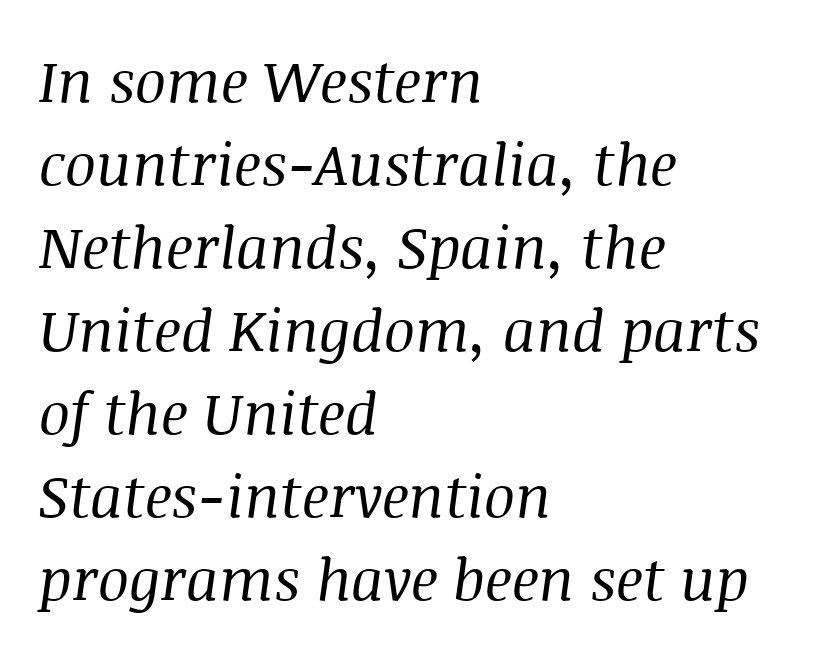
Q: Is the text bold? A: No.
Q: Is the text italic (slanted)? A: Yes, it leans right by about 8 degrees.
Q: Is the typeface a serif or a sans-serif typeface? A: Serif.
Q: Is the text underlined? A: No.
Q: How is the paragraph aligned? A: Left-aligned.
Q: Is the spacing between letters normal or unusually wide? A: Normal.
Q: Is the spacing between lines tight, normal or loose? A: Normal.
Q: Width (condensed, normal, or wide)? A: Normal.
Q: Stroke contrast? A: Medium.
Q: x-height? A: Large.
Q: Monospaced? A: No.
